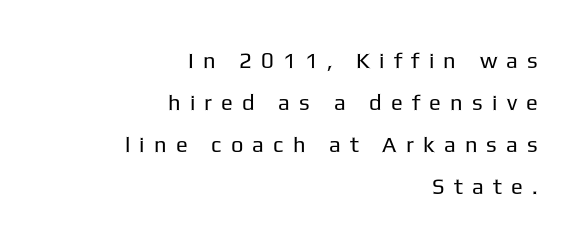
Baseline-to-baseline distance is far greater than the letter height. Loose tracking; the words dissolve into strings of separated letters. The glyphs are unaccompanied by any horizontal stroke below them. Posture: upright roman. Bold? No — there's no thickening of the strokes.
